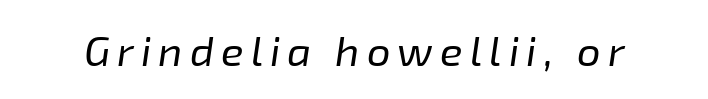
Q: Is the text bold? A: No.
Q: Is the text italic (slanted)? A: Yes, it leans right by about 8 degrees.
Q: Is the text underlined? A: No.
Q: Width (condensed, normal, or wide)? A: Normal.
Q: Stroke contrast? A: Low.
Q: x-height? A: Medium.
Q: Monospaced? A: No.
